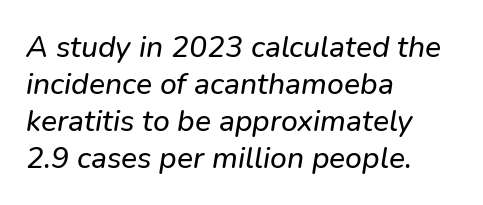
Is this a sans? Yes — the strokes have no serifs. The specimen omits any rule beneath the text block's lines. Teacher's note: observe the even left margin — that is flush-left alignment. These lines are rendered in a variable-pitch font.
